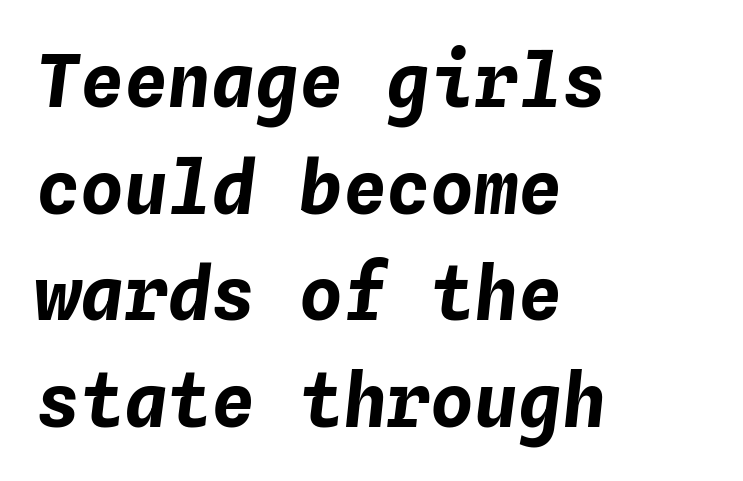
Q: Is the text bold? A: Yes.
Q: Is the text italic (slanted)? A: Yes, it leans right by about 4 degrees.
Q: Is the text underlined? A: No.
Q: How is the paragraph aligned? A: Left-aligned.
Q: Is the spacing between letters normal or unusually wide? A: Normal.
Q: Is the spacing between lines tight, normal or loose? A: Normal.
Q: Width (condensed, normal, or wide)? A: Normal.
Q: Stroke contrast? A: Low.
Q: x-height? A: Medium.
Q: Monospaced? A: Yes.
